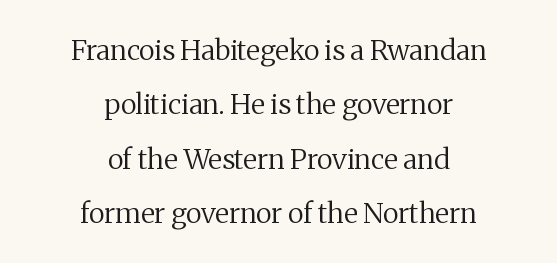
Q: Is the text bold? A: No.
Q: Is the text italic (slanted)? A: No, it is upright.
Q: Is the typeface a serif or a sans-serif typeface? A: Serif.
Q: Is the text underlined? A: No.
Q: How is the paragraph aligned? A: Centered.
Q: Is the spacing between letters normal or unusually wide? A: Normal.
Q: Is the spacing between lines tight, normal or loose? A: Loose.
Q: Width (condensed, normal, or wide)? A: Normal.
Q: Stroke contrast? A: Medium.
Q: x-height? A: Medium.
Q: Monospaced? A: No.
